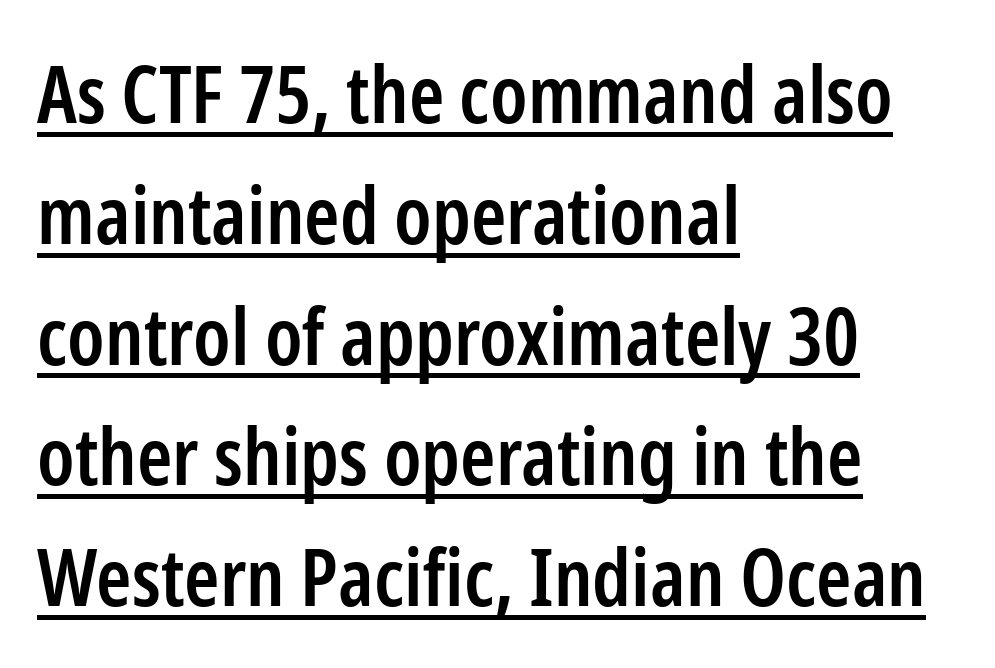
{"serif": "no", "italic": "no", "bold": "semi", "weight": "semibold", "width": "condensed", "stroke_contrast": "low", "x_height": "medium", "monospaced": "no", "underline": "yes", "align": "left", "line_spacing": "normal", "line_spacing_ratio": 1.51, "letter_spacing": "normal", "letter_spacing_em": 0.0, "glyph_px": 80}
